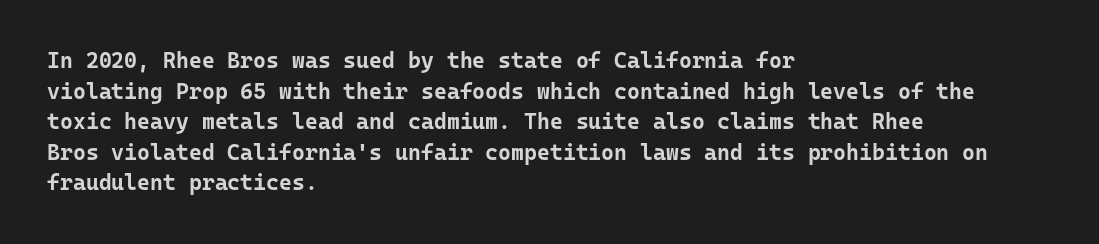
{"italic": "no", "bold": "yes", "underline": "no", "align": "left", "line_spacing": "normal", "line_spacing_ratio": 1.39, "letter_spacing": "normal", "letter_spacing_em": 0.0, "glyph_px": 22}
